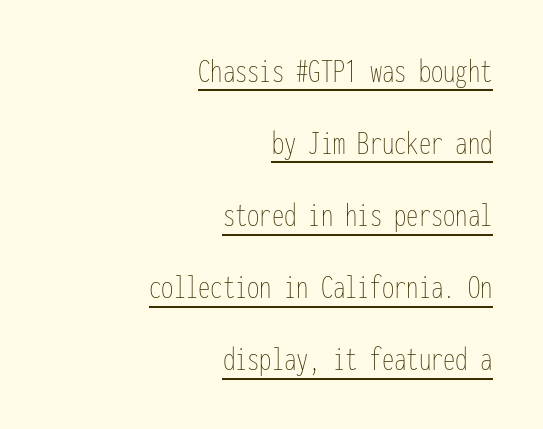
{"italic": "no", "bold": "no", "weight": "thin", "width": "condensed", "stroke_contrast": "low", "x_height": "medium", "monospaced": "yes", "underline": "yes", "align": "right", "line_spacing": "loose", "line_spacing_ratio": 2.06, "letter_spacing": "normal", "letter_spacing_em": 0.0, "glyph_px": 35}
